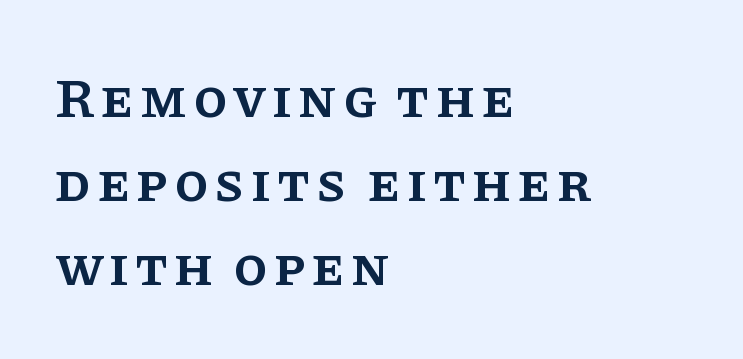
The image shows 55 px semibold serif type, upright; set left-aligned, normal line spacing (1.53x), not underlined; low stroke contrast and a large x-height.
